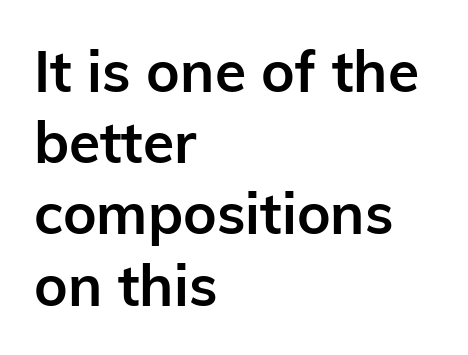
{"serif": "no", "italic": "no", "bold": "yes", "weight": "semibold", "width": "normal", "stroke_contrast": "low", "x_height": "medium", "monospaced": "no", "underline": "no", "align": "left", "line_spacing": "normal", "line_spacing_ratio": 1.25, "letter_spacing": "normal", "letter_spacing_em": 0.0, "glyph_px": 57}
